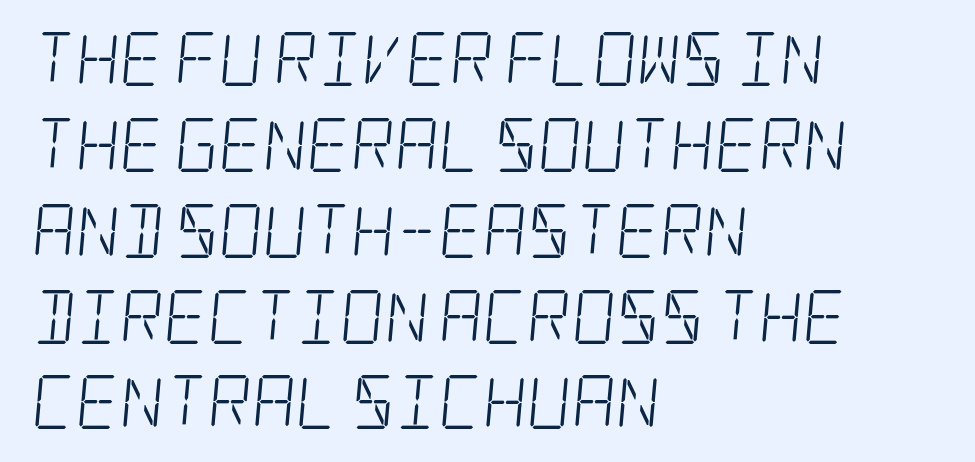
The image shows 54 px light, condensed serif type; set left-aligned, normal line spacing (1.59x), normal letter spacing, not underlined; low stroke contrast and a large x-height.
